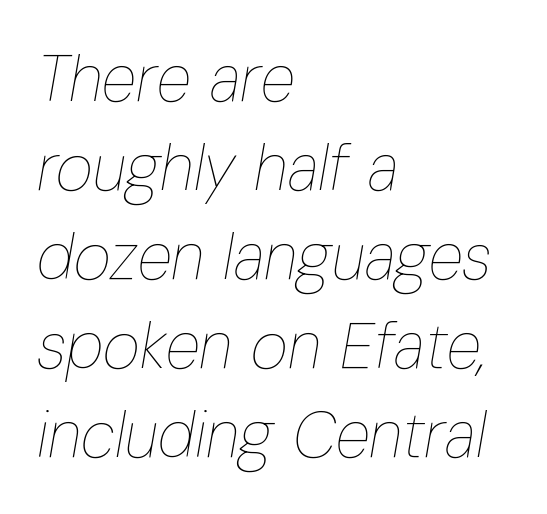
{"italic": "yes", "lean": "right", "slant_degrees": 10, "bold": "no", "weight": "thin", "width": "condensed", "stroke_contrast": "low", "x_height": "medium", "monospaced": "no", "underline": "no", "align": "left", "line_spacing": "normal", "line_spacing_ratio": 1.39, "letter_spacing": "normal", "letter_spacing_em": 0.0, "glyph_px": 64}
